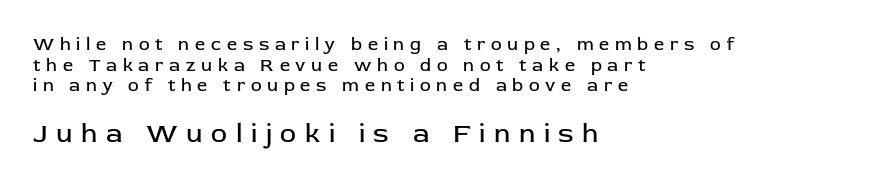
Q: Is the text bold? A: No.
Q: Is the text italic (slanted)? A: No, it is upright.
Q: Is the text underlined? A: No.
Q: How is the paragraph aligned? A: Left-aligned.
Q: Is the spacing between letters normal or unusually wide? A: Unusually wide.
Q: Is the spacing between lines tight, normal or loose? A: Tight.
Q: Which block of text is set in a larger size, the first (top) or the second (bottom)? A: The second (bottom) one.
